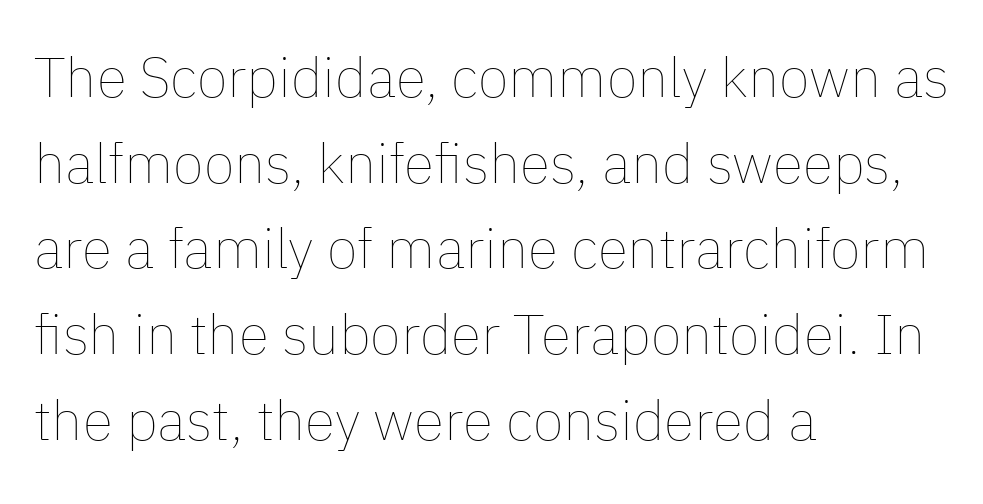
The image shows 56 px thin type, upright; set left-aligned, normal line spacing (1.53x), normal letter spacing, not underlined; low stroke contrast and a medium x-height.
